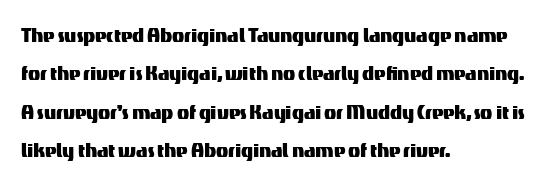
Q: Is the text italic (slanted)? A: No, it is upright.
Q: Is the text underlined? A: No.
Q: How is the paragraph aligned? A: Left-aligned.
Q: Is the spacing between letters normal or unusually wide? A: Normal.
Q: Is the spacing between lines tight, normal or loose? A: Normal.
